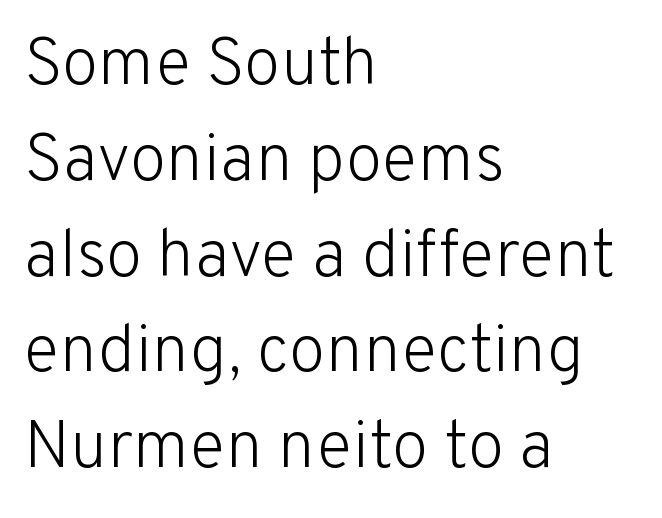
{"serif": "no", "italic": "no", "bold": "no", "weight": "light", "width": "normal", "stroke_contrast": "low", "x_height": "medium", "monospaced": "no", "underline": "no", "align": "left", "line_spacing": "normal", "line_spacing_ratio": 1.43, "letter_spacing": "normal", "letter_spacing_em": 0.0, "glyph_px": 67}
